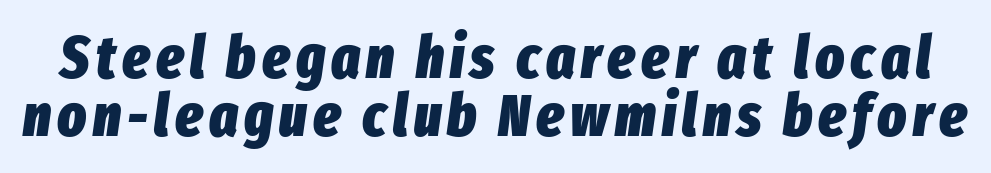
Q: Is the text bold? A: Yes.
Q: Is the text italic (slanted)? A: Yes, it leans right by about 8 degrees.
Q: Is the text underlined? A: No.
Q: Is the spacing between lines tight, normal or loose? A: Tight.
Q: Width (condensed, normal, or wide)? A: Condensed.
Q: Stroke contrast? A: Low.
Q: x-height? A: Medium.
Q: Monospaced? A: No.
